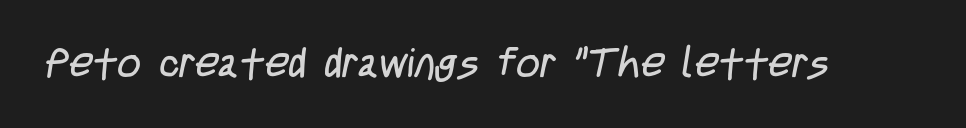
Q: Is the text bold? A: No.
Q: Is the typeface a serif or a sans-serif typeface? A: Sans-serif.
Q: Is the text underlined? A: No.
Q: Is the spacing between letters normal or unusually wide? A: Normal.
Q: Width (condensed, normal, or wide)? A: Condensed.
Q: Stroke contrast? A: Low.
Q: x-height? A: Large.
Q: Monospaced? A: No.
